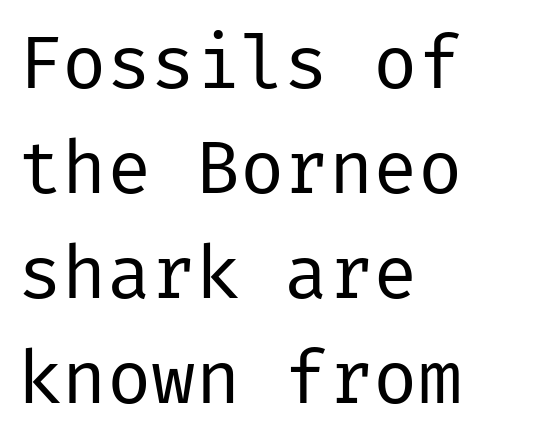
The image shows 74 px regular-weight sans-serif type, upright; set left-aligned, normal line spacing (1.42x), normal letter spacing, not underlined; low stroke contrast and a medium x-height.
